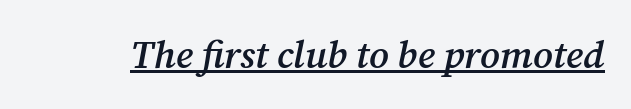
{"serif": "yes", "italic": "yes", "lean": "right", "slant_degrees": 12, "bold": "semi", "weight": "semibold", "width": "normal", "stroke_contrast": "medium", "x_height": "medium", "monospaced": "no", "underline": "yes", "letter_spacing": "normal", "letter_spacing_em": 0.0, "glyph_px": 39}
